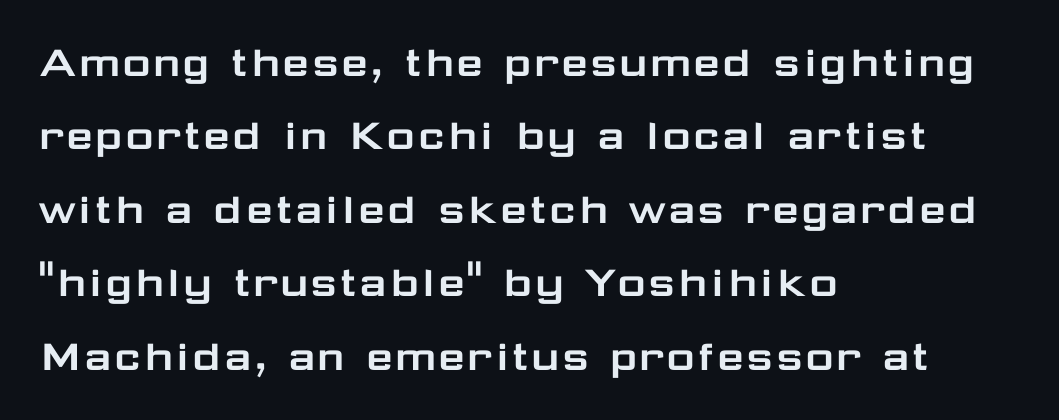
Ascenders rise straight up at ninety degrees. Check under the words: just untouched page. The face used here is rendered with its standard letterfit. The rag falls on the right side of this text block. Think of a printed novel: that variable character pitch is what you see here.
